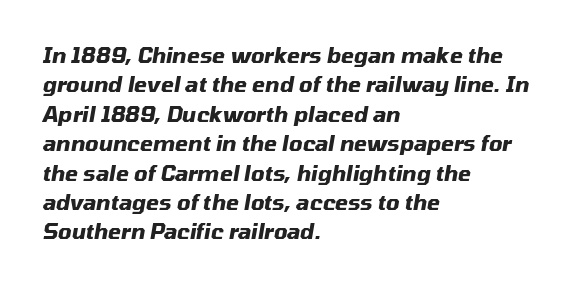
{"italic": "yes", "lean": "right", "slant_degrees": 10, "bold": "yes", "underline": "no", "align": "left", "line_spacing": "normal", "line_spacing_ratio": 1.4, "letter_spacing": "normal", "letter_spacing_em": 0.0, "glyph_px": 21}
